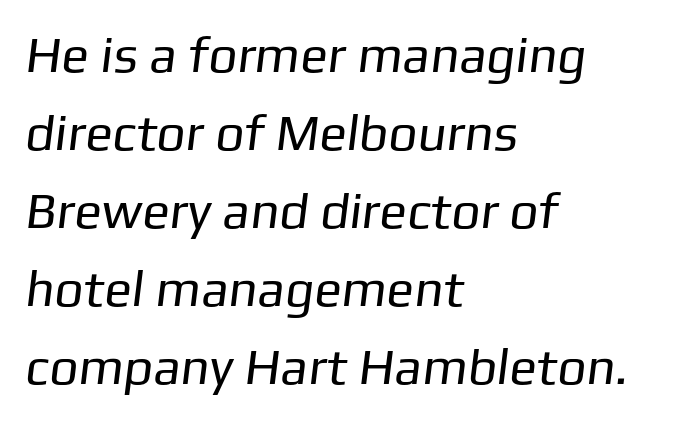
Q: Is the text bold? A: No.
Q: Is the typeface a serif or a sans-serif typeface? A: Sans-serif.
Q: Is the text underlined? A: No.
Q: How is the paragraph aligned? A: Left-aligned.
Q: Is the spacing between letters normal or unusually wide? A: Normal.
Q: Is the spacing between lines tight, normal or loose? A: Normal.
Q: Width (condensed, normal, or wide)? A: Normal.
Q: Stroke contrast? A: Low.
Q: x-height? A: Medium.
Q: Monospaced? A: No.
